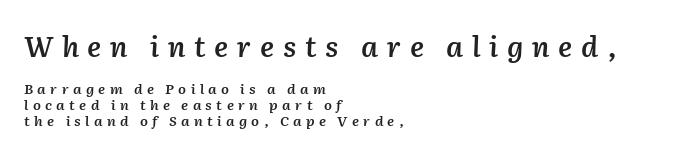
Inter-character spacing is expanded well beyond the font's built-in metrics. Do the characters align in a grid? No, the font is proportional. Compared with an ordinary text face, these strokes are moderately heavier — a semibold. Whoever set this chose condensed vertical rhythm over breathing room.
